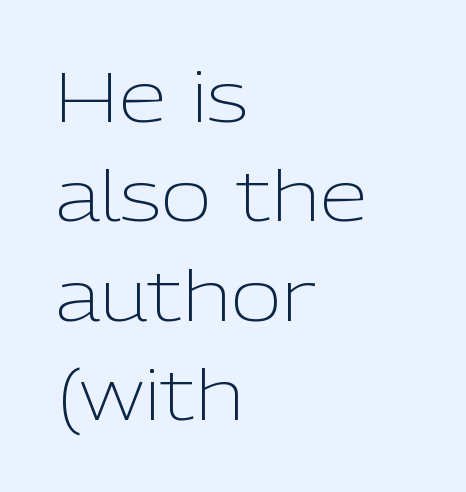
{"serif": "no", "italic": "no", "bold": "no", "weight": "light", "width": "normal", "stroke_contrast": "low", "x_height": "medium", "monospaced": "no", "underline": "no", "align": "left", "line_spacing": "normal", "line_spacing_ratio": 1.44, "letter_spacing": "normal", "letter_spacing_em": 0.0, "glyph_px": 69}
